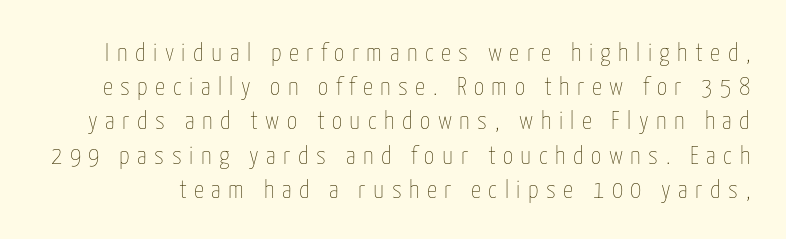
{"italic": "no", "bold": "no", "underline": "no", "line_spacing": "normal", "line_spacing_ratio": 1.37, "letter_spacing": "wide", "letter_spacing_em": 0.3, "glyph_px": 25}
